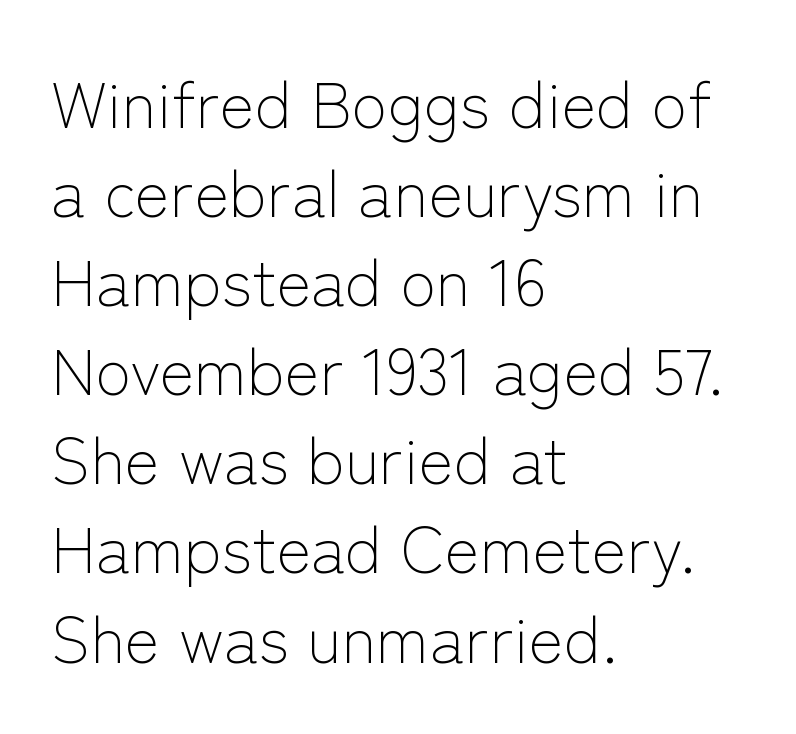
Q: Is the text bold? A: No.
Q: Is the text italic (slanted)? A: No, it is upright.
Q: Is the typeface a serif or a sans-serif typeface? A: Sans-serif.
Q: Is the text underlined? A: No.
Q: How is the paragraph aligned? A: Left-aligned.
Q: Is the spacing between letters normal or unusually wide? A: Normal.
Q: Is the spacing between lines tight, normal or loose? A: Normal.
Q: Width (condensed, normal, or wide)? A: Normal.
Q: Stroke contrast? A: Low.
Q: x-height? A: Medium.
Q: Monospaced? A: No.
